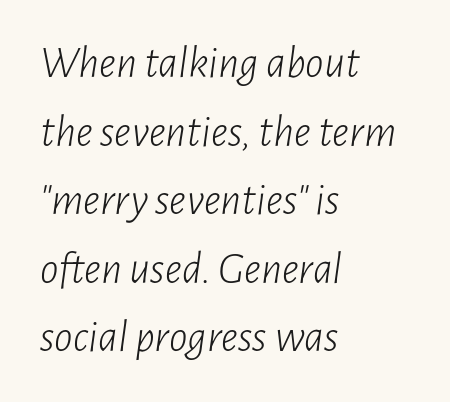
{"italic": "yes", "lean": "right", "slant_degrees": 7, "bold": "no", "weight": "light", "width": "condensed", "stroke_contrast": "low", "x_height": "medium", "monospaced": "no", "underline": "no", "align": "left", "line_spacing": "normal", "line_spacing_ratio": 1.49, "letter_spacing": "normal", "letter_spacing_em": 0.0, "glyph_px": 46}
